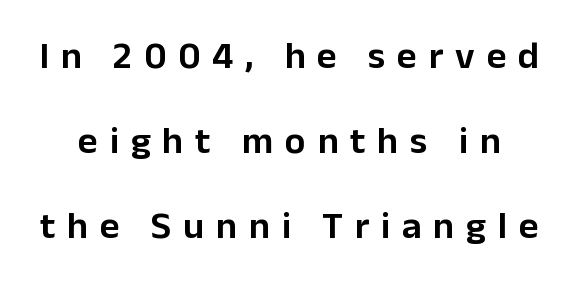
{"serif": "no", "italic": "no", "width": "normal", "stroke_contrast": "low", "x_height": "medium", "monospaced": "no", "underline": "no", "line_spacing": "loose", "line_spacing_ratio": 2.24, "letter_spacing": "wide", "letter_spacing_em": 0.31, "glyph_px": 38}
